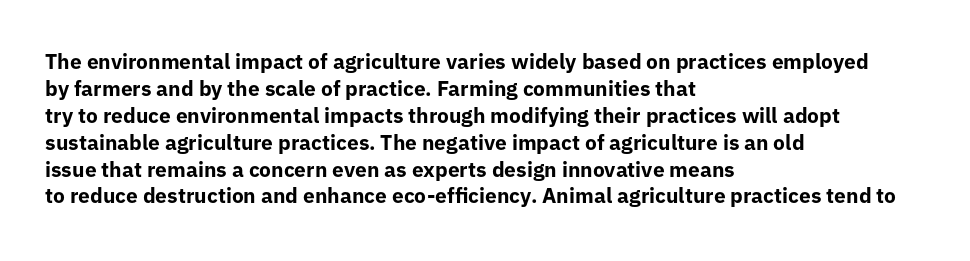
The image shows 21 px bold type, upright; set left-aligned, normal line spacing (1.28x), normal letter spacing, not underlined.
